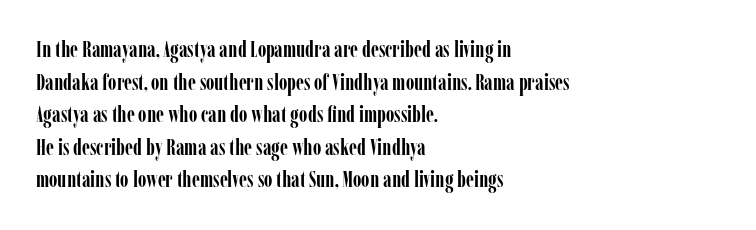
{"italic": "no", "bold": "yes", "underline": "no", "align": "left", "line_spacing": "normal", "line_spacing_ratio": 1.48, "letter_spacing": "normal", "letter_spacing_em": 0.0, "glyph_px": 22}
